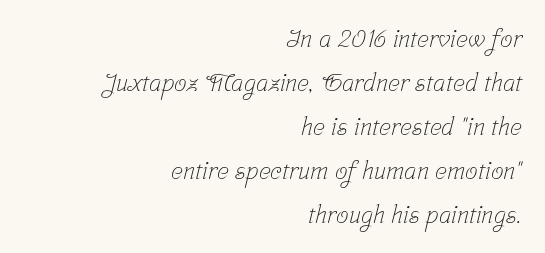
Q: Is the text bold? A: No.
Q: Is the text underlined? A: No.
Q: How is the paragraph aligned? A: Right-aligned.
Q: Is the spacing between letters normal or unusually wide? A: Normal.
